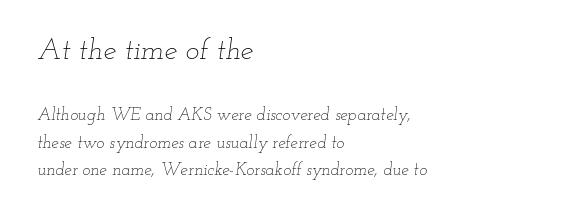
Every character sits at an angle, as italics do. Varying glyph widths throughout — classic text-font behaviour. Which chunk is bigger? The first one — the top block dwarfs the bottom. Tracking here is standard; glyphs follow each other at the usual distance.
